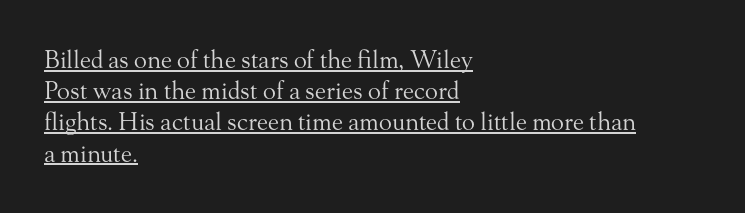
Layout note: lines flush left. Underline: present. Is there any slant? The stems are plumb. Stroke mass is kept to a normal reading level or below. Is the letter spacing exaggerated? No — it looks like the ordinary default. How would I describe the line gaps? Plain and ordinary.
